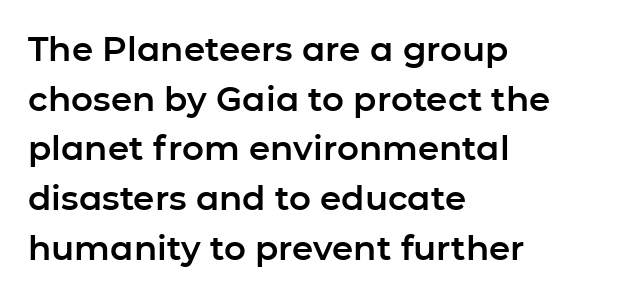
{"serif": "no", "italic": "no", "width": "normal", "stroke_contrast": "low", "x_height": "medium", "monospaced": "no", "underline": "no", "align": "left", "line_spacing": "normal", "line_spacing_ratio": 1.46, "letter_spacing": "normal", "letter_spacing_em": 0.0, "glyph_px": 34}
